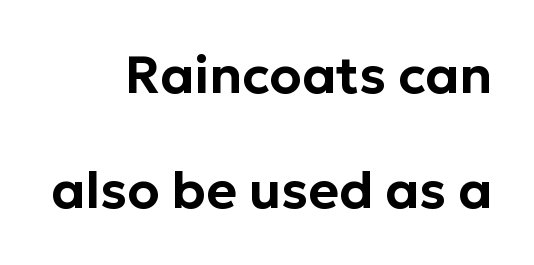
{"serif": "no", "italic": "no", "width": "normal", "stroke_contrast": "low", "x_height": "medium", "monospaced": "no", "underline": "no", "align": "right", "line_spacing": "loose", "line_spacing_ratio": 2.21, "letter_spacing": "normal", "letter_spacing_em": 0.0, "glyph_px": 52}
